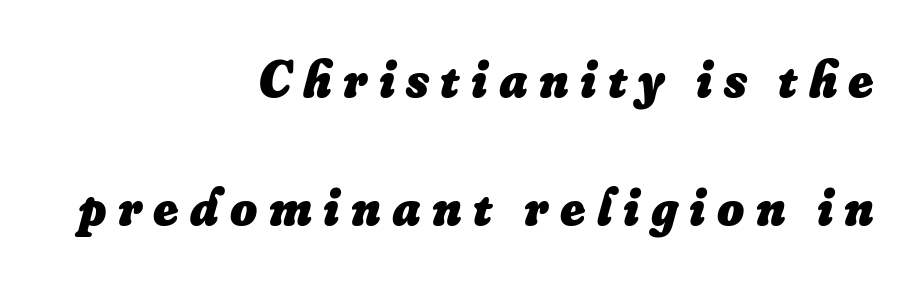
Q: Is the text bold? A: Yes.
Q: Is the text italic (slanted)? A: Yes, it leans right by about 16 degrees.
Q: Is the text underlined? A: No.
Q: How is the paragraph aligned? A: Right-aligned.
Q: Is the spacing between letters normal or unusually wide? A: Unusually wide.
Q: Is the spacing between lines tight, normal or loose? A: Loose.
Q: Width (condensed, normal, or wide)? A: Normal.
Q: Stroke contrast? A: Low.
Q: x-height? A: Small.
Q: Monospaced? A: No.
